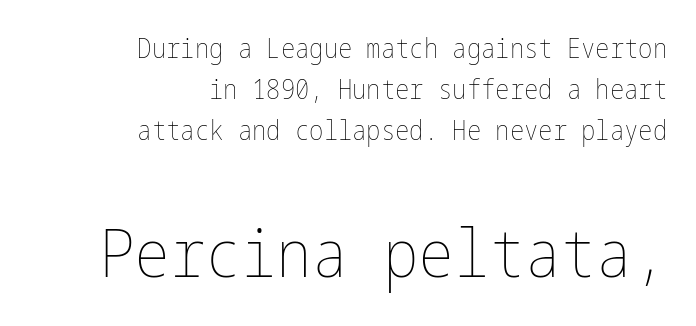
These lines are set flush right with a ragged left edge. Ink coverage per letter is moderate at most. Bare-footed words on every line. Posture: upright roman. Reading down the column, the eye jumps a familiar distance to each next line.
